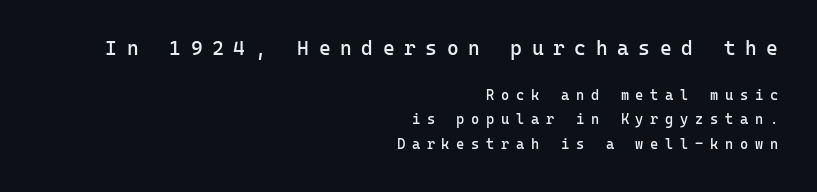
The image shows 20 px text type, upright; set right-aligned, line spacing 1.72x, unusually wide letter spacing (+0.48 em), not underlined; the first (top) block is 1.43x larger.
